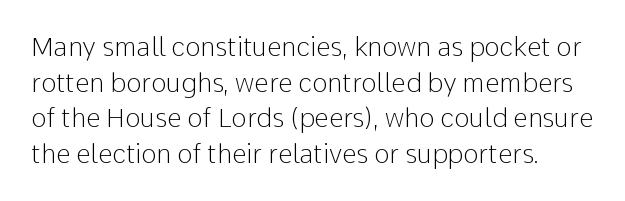
The image shows 26 px text type, upright; set normal line spacing (1.37x), normal letter spacing, not underlined.
